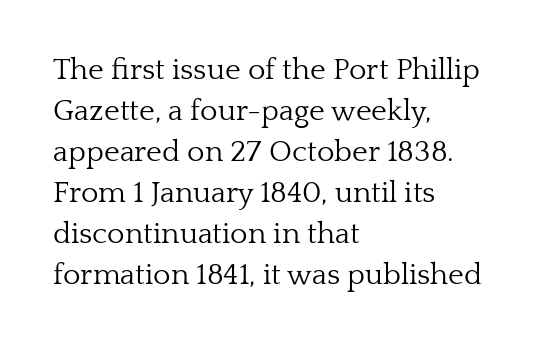
The image shows 30 px light serif type, upright; set left-aligned, normal line spacing (1.37x), normal letter spacing, not underlined; low stroke contrast and a medium x-height.
